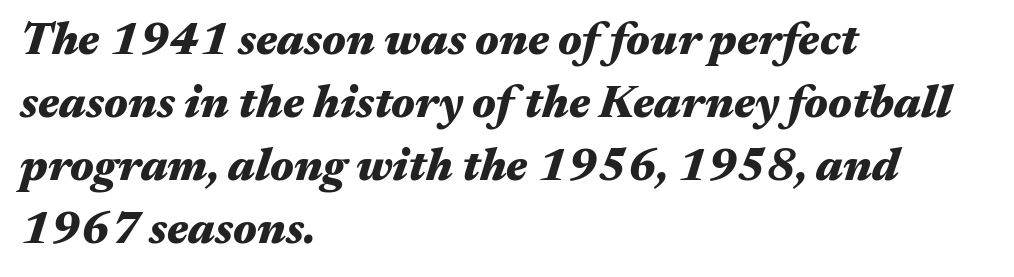
{"italic": "yes", "lean": "right", "slant_degrees": 17, "bold": "yes", "weight": "heavy", "width": "wide", "stroke_contrast": "medium", "x_height": "medium", "monospaced": "no", "underline": "no", "align": "left", "line_spacing": "normal", "line_spacing_ratio": 1.37, "letter_spacing": "normal", "letter_spacing_em": 0.0, "glyph_px": 46}
